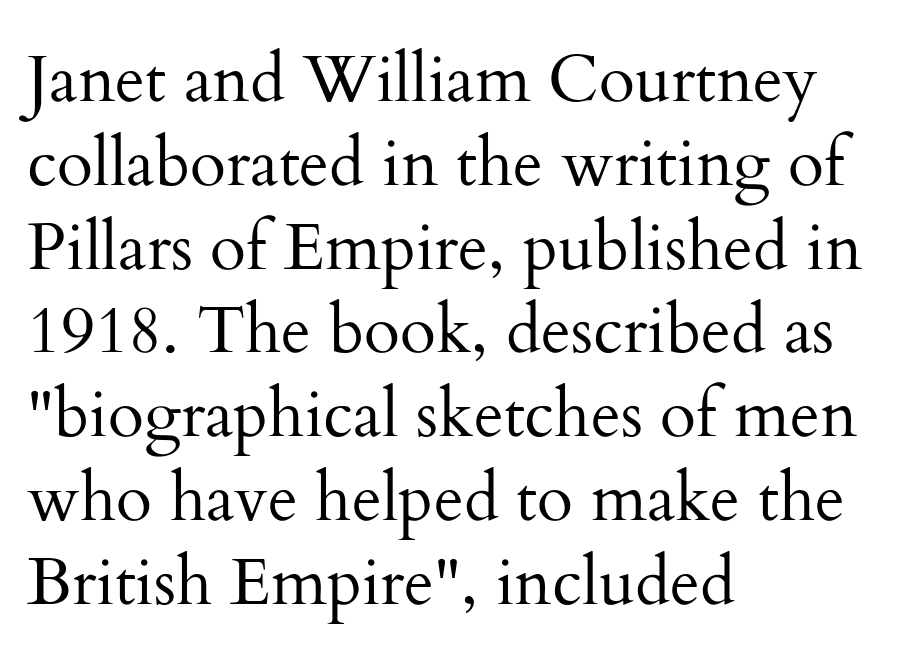
Rows of type keep a routine distance in the vertical direction. Does the type have serifs? Yes, each stem ends in a small foot. Tracking value appears to be zero — textbook default spacing. These glyphs show unthickened strokes, regular width or finer.
